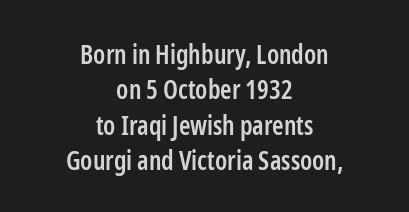
The image shows 26 px text type, upright; set centered, normal line spacing (1.36x), normal letter spacing, not underlined.
